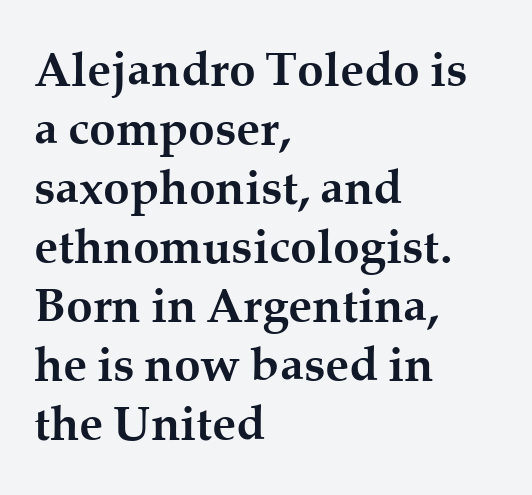
{"serif": "yes", "italic": "no", "bold": "yes", "weight": "semibold", "width": "normal", "stroke_contrast": "medium", "x_height": "medium", "monospaced": "no", "underline": "no", "align": "left", "line_spacing_ratio": 1.23, "letter_spacing": "normal", "letter_spacing_em": 0.0, "glyph_px": 48}
